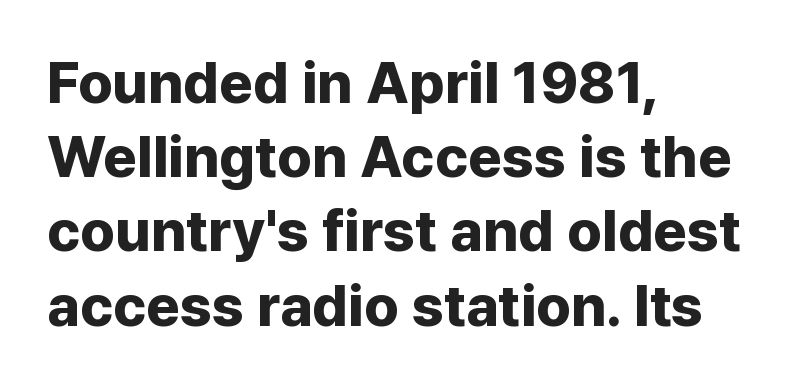
The image shows 58 px bold sans-serif type, upright; set left-aligned, normal line spacing (1.28x), normal letter spacing, not underlined; low stroke contrast and a medium x-height.
